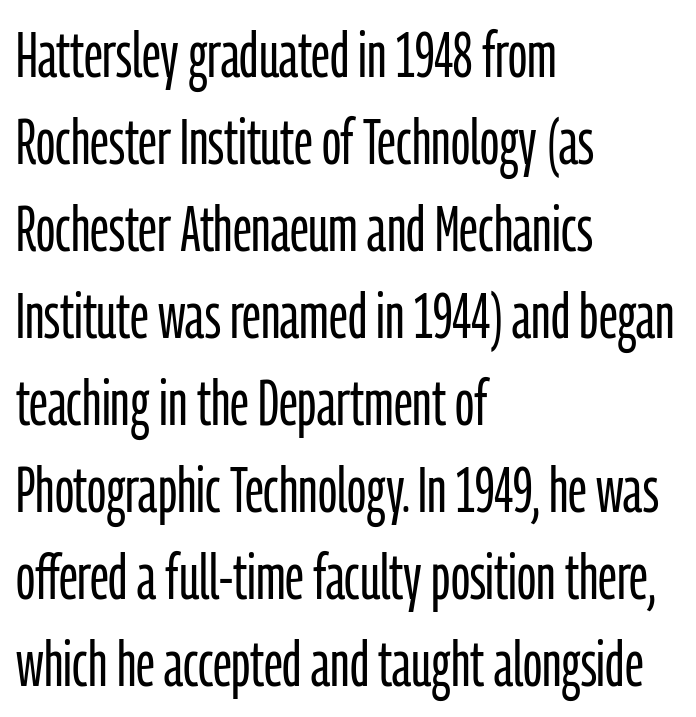
{"serif": "no", "italic": "no", "bold": "no", "weight": "light", "width": "condensed", "stroke_contrast": "low", "x_height": "medium", "monospaced": "no", "underline": "no", "align": "left", "line_spacing": "normal", "line_spacing_ratio": 1.38, "letter_spacing": "normal", "letter_spacing_em": 0.0, "glyph_px": 63}
